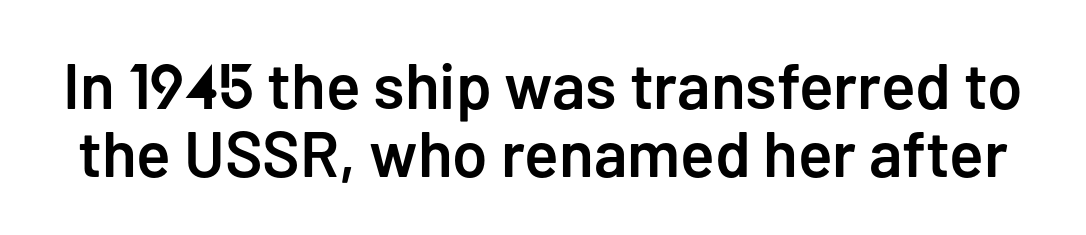
{"serif": "no", "italic": "no", "bold": "semi", "weight": "semibold", "width": "normal", "stroke_contrast": "low", "x_height": "medium", "monospaced": "no", "underline": "no", "line_spacing": "tight", "line_spacing_ratio": 1.06, "letter_spacing": "normal", "letter_spacing_em": 0.0, "glyph_px": 64}
